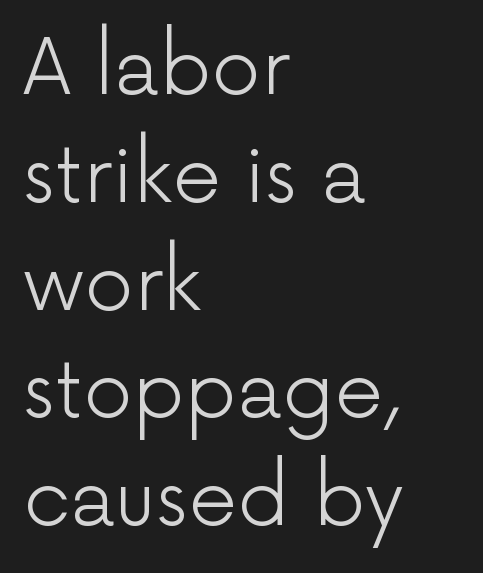
The passage is arranged the way most books set body copy — flush left. This is sans-serif lettering, the kind often seen on screens and signage. Designer's note — italics off, roman on. Lines of text with bare space underneath. The face used here is proportionally spaced, like ordinary book or web type.
